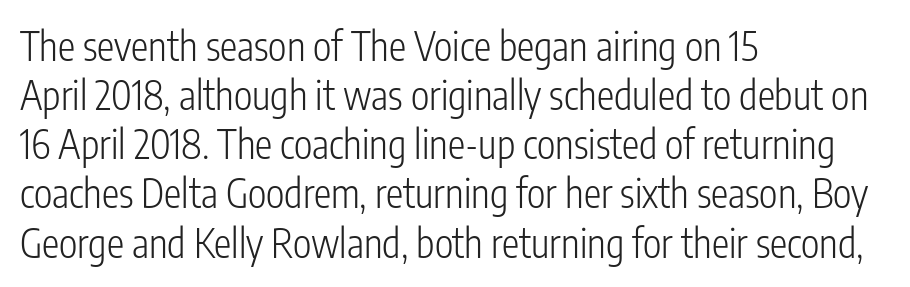
Posture: upright roman. A classic flush-left, rag-right setting is used for this passage. The passage shown is typeset with a sans-serif family. The gap between lines stays unmarked.
